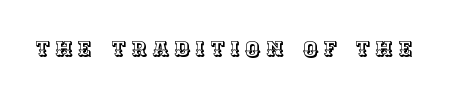
{"italic": "no", "underline": "no", "letter_spacing": "wide", "letter_spacing_em": 0.26, "glyph_px": 21}
